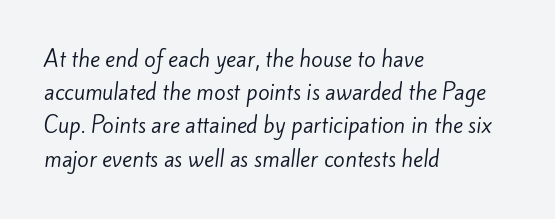
Words appear dense and cohesive because spacing is normal. Ink coverage per letter is moderate at most. A bare baseline throughout the passage. One-word summary of the alignment: left. Baseline-to-baseline distance is the conventional proportion of letter height.
